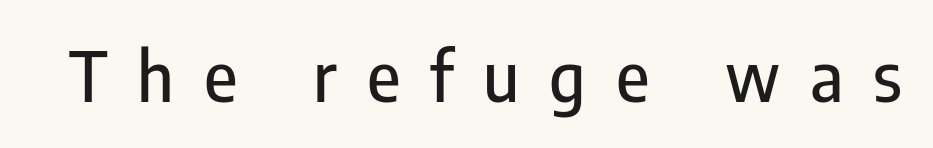
{"serif": "no", "italic": "no", "width": "condensed", "stroke_contrast": "low", "x_height": "medium", "monospaced": "no", "underline": "no", "letter_spacing": "wide", "letter_spacing_em": 0.44, "glyph_px": 68}
